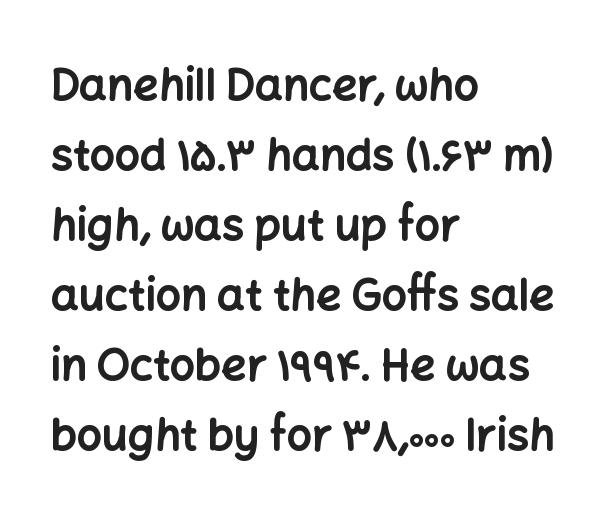
This sample has the flowing, uneven cadence of proportional lettering. These lines are set flush left with a ragged right edge. Students, note that the glyphs here touch the page at normal intervals. Quick note: underline off. These words are printed bold, with thick strokes throughout.
